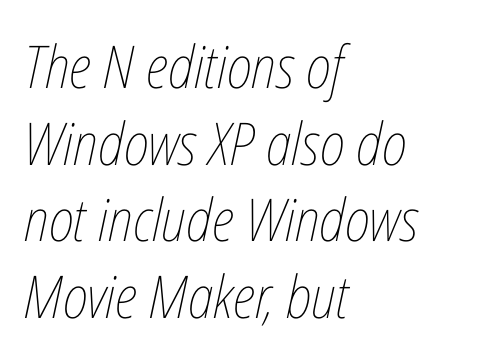
The image shows 59 px thin, condensed type, italic (leaning right); set left-aligned, normal line spacing (1.3x), normal letter spacing, not underlined; low stroke contrast and a medium x-height.
